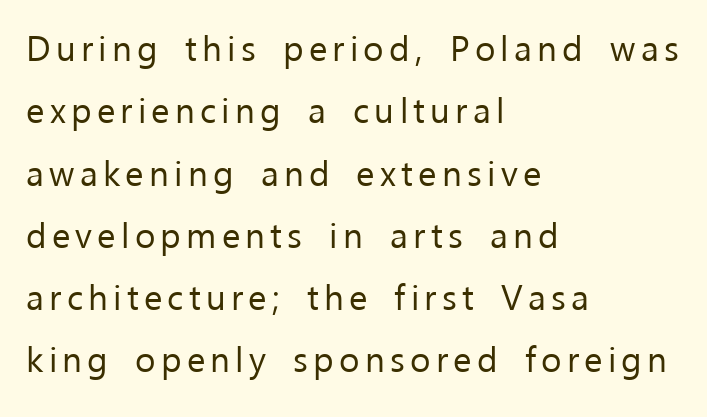
The image shows 35 px regular-weight sans-serif type, upright; set left-aligned, line spacing 1.78x, not underlined; low stroke contrast and a medium x-height.
